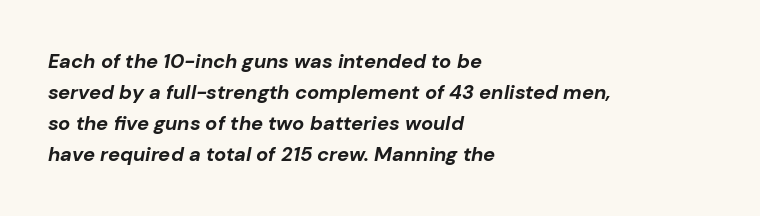
The image shows 20 px bold type, italic (leaning right); set left-aligned, normal line spacing (1.55x), normal letter spacing, not underlined.
